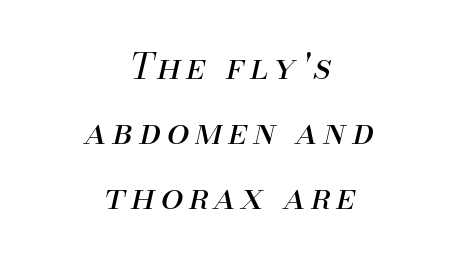
The image shows 36 px regular-weight type, italic (leaning right); set centered, line spacing 1.8x, not underlined; medium stroke contrast and a small x-height.
